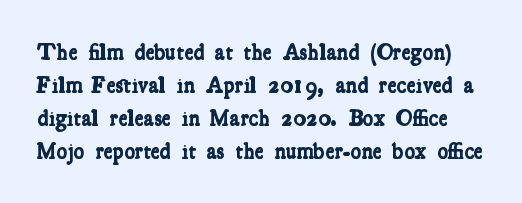
The image shows 22 px bold type; set normal line spacing (1.5x), normal letter spacing, not underlined.
